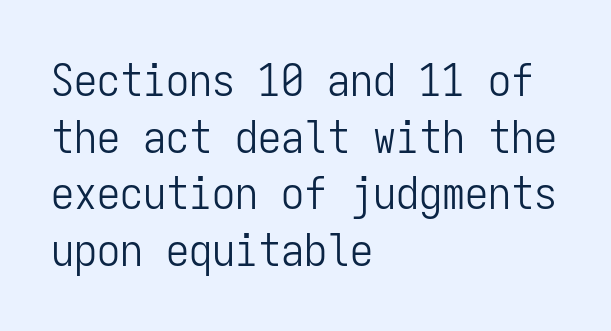
Q: Is the text bold? A: No.
Q: Is the text italic (slanted)? A: No, it is upright.
Q: Is the typeface a serif or a sans-serif typeface? A: Sans-serif.
Q: Is the text underlined? A: No.
Q: How is the paragraph aligned? A: Left-aligned.
Q: Is the spacing between letters normal or unusually wide? A: Normal.
Q: Width (condensed, normal, or wide)? A: Condensed.
Q: Stroke contrast? A: Low.
Q: x-height? A: Medium.
Q: Monospaced? A: Yes.
